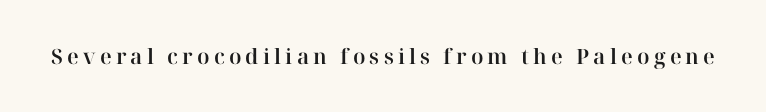
The string is rendered with underlining switched off. Does extra space separate the letters? Yes, quite a lot of it. Quick note: not italic, upright.
